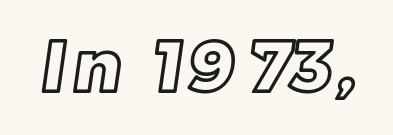
You could not count columns in this text — the font is proportionally spaced. The passage shown is not underscored anywhere.
